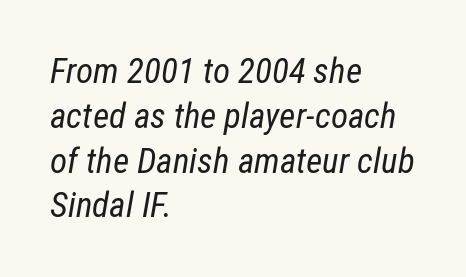
Words float on clear page, feet unadorned. The letters look calm and open, with moderate or lighter stems. Compared with typical paragraphs, the rows here are spaced about the same. In CSS terms this would be text-align: left. Compared with ordinary roman type, these characters are visibly tilted.
